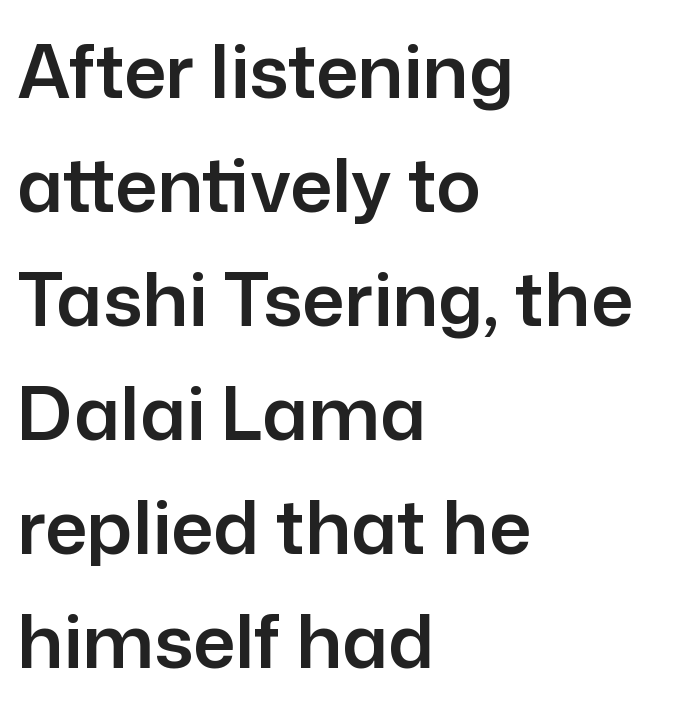
Q: Is the text italic (slanted)? A: No, it is upright.
Q: Is the typeface a serif or a sans-serif typeface? A: Sans-serif.
Q: Is the text underlined? A: No.
Q: How is the paragraph aligned? A: Left-aligned.
Q: Is the spacing between letters normal or unusually wide? A: Normal.
Q: Is the spacing between lines tight, normal or loose? A: Normal.
Q: Width (condensed, normal, or wide)? A: Normal.
Q: Stroke contrast? A: Low.
Q: x-height? A: Medium.
Q: Monospaced? A: No.
